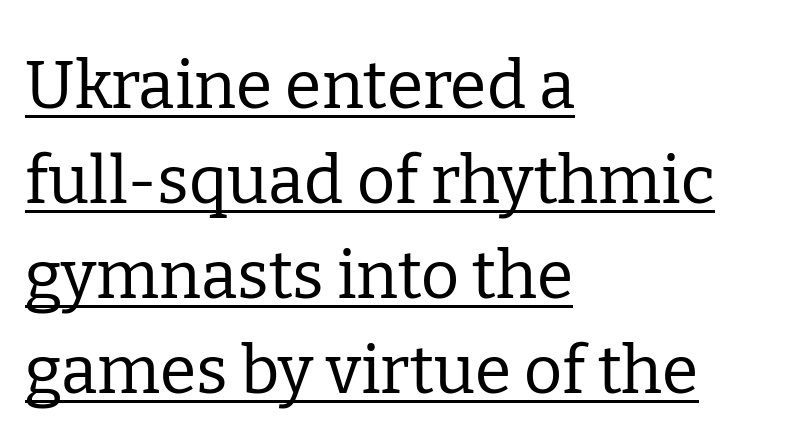
The image shows 66 px regular-weight serif type, upright; set left-aligned, normal line spacing (1.44x), normal letter spacing, underlined; low stroke contrast and a medium x-height.
